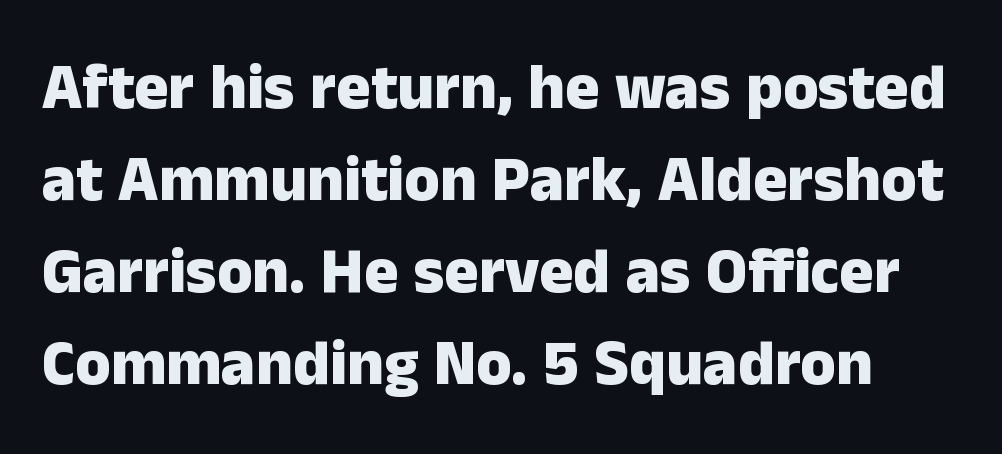
The image shows 64 px heavy sans-serif type, upright; set normal line spacing (1.44x), normal letter spacing, not underlined; low stroke contrast and a medium x-height.
